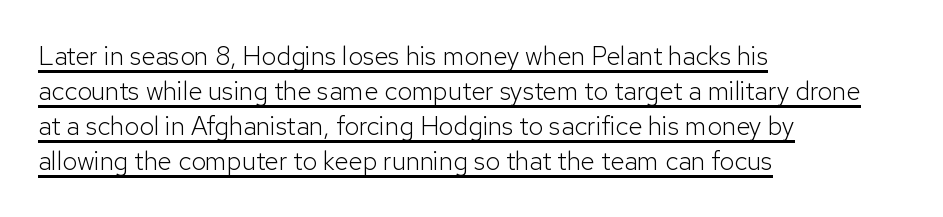
{"italic": "no", "bold": "no", "underline": "yes", "align": "left", "line_spacing": "normal", "line_spacing_ratio": 1.35, "letter_spacing": "normal", "letter_spacing_em": 0.0, "glyph_px": 26}
